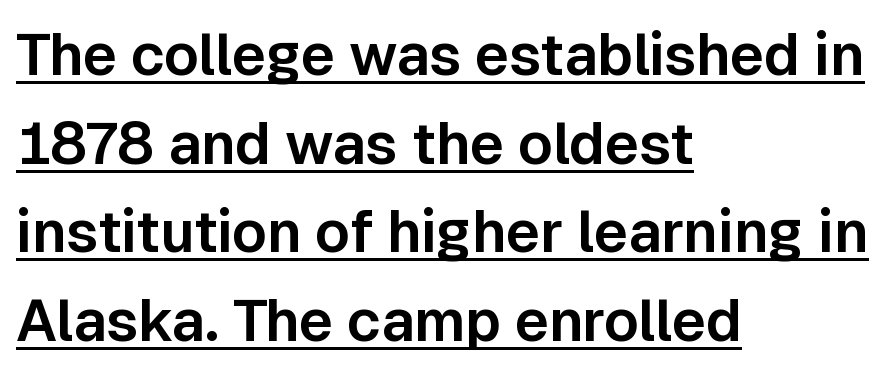
Q: Is the text italic (slanted)? A: No, it is upright.
Q: Is the typeface a serif or a sans-serif typeface? A: Sans-serif.
Q: Is the text underlined? A: Yes.
Q: How is the paragraph aligned? A: Left-aligned.
Q: Is the spacing between letters normal or unusually wide? A: Normal.
Q: Is the spacing between lines tight, normal or loose? A: Normal.
Q: Width (condensed, normal, or wide)? A: Normal.
Q: Stroke contrast? A: Low.
Q: x-height? A: Medium.
Q: Monospaced? A: No.
